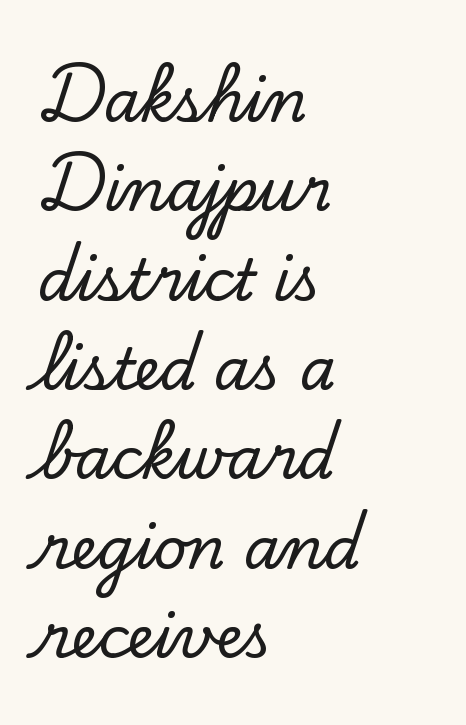
Q: Is the text italic (slanted)? A: Yes.
Q: Is the typeface a serif or a sans-serif typeface? A: Serif.
Q: Is the text underlined? A: No.
Q: How is the paragraph aligned? A: Left-aligned.
Q: Is the spacing between letters normal or unusually wide? A: Normal.
Q: Is the spacing between lines tight, normal or loose? A: Normal.
Q: Width (condensed, normal, or wide)? A: Normal.
Q: Stroke contrast? A: Low.
Q: x-height? A: Small.
Q: Monospaced? A: No.
